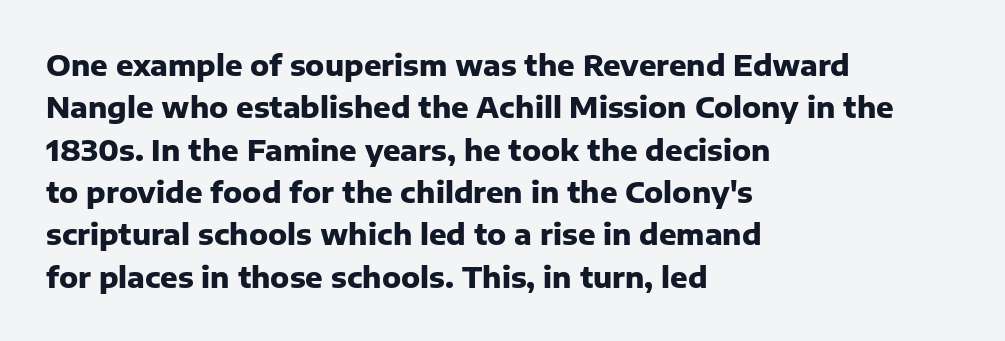
Q: Is the text bold? A: Yes.
Q: Is the text italic (slanted)? A: No, it is upright.
Q: Is the typeface a serif or a sans-serif typeface? A: Sans-serif.
Q: Is the text underlined? A: No.
Q: How is the paragraph aligned? A: Left-aligned.
Q: Is the spacing between letters normal or unusually wide? A: Normal.
Q: Is the spacing between lines tight, normal or loose? A: Normal.
Q: Width (condensed, normal, or wide)? A: Normal.
Q: Stroke contrast? A: Low.
Q: x-height? A: Medium.
Q: Monospaced? A: No.
